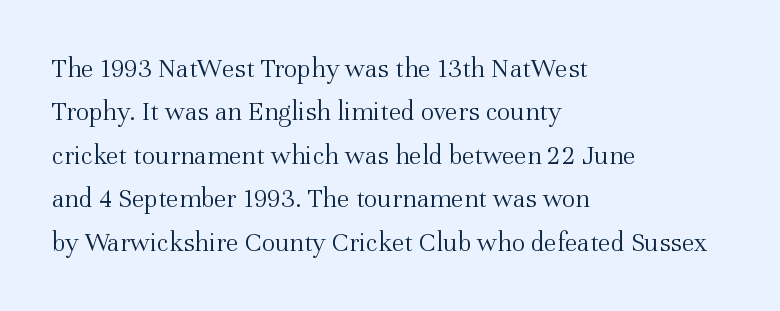
When letters stand straight like this, we call the style roman or upright. The designer left line spacing at the default. Is the letter spacing exaggerated? No — it looks like the ordinary default. Words float on clear page, feet unadorned.
